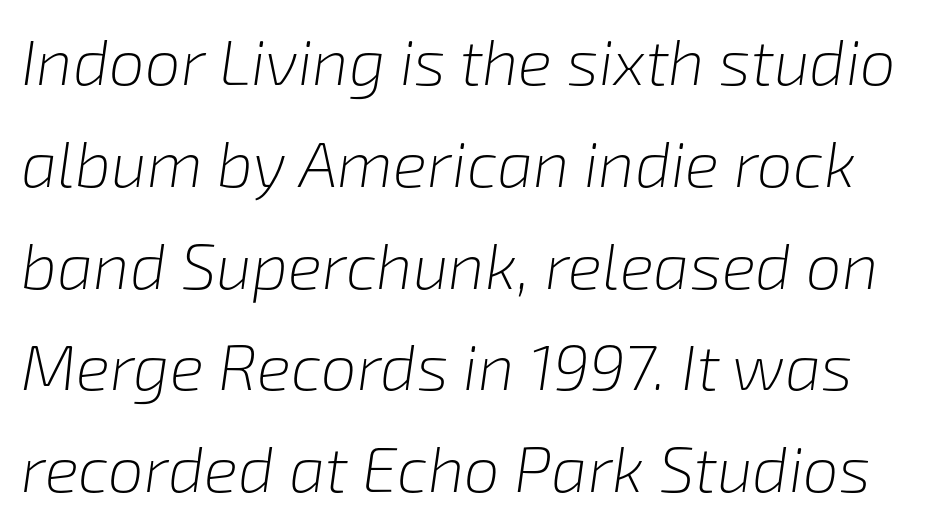
{"italic": "yes", "lean": "right", "slant_degrees": 8, "bold": "no", "weight": "light", "width": "normal", "stroke_contrast": "low", "x_height": "medium", "monospaced": "no", "underline": "no", "line_spacing": "normal", "line_spacing_ratio": 1.59, "letter_spacing": "normal", "letter_spacing_em": 0.0, "glyph_px": 64}
